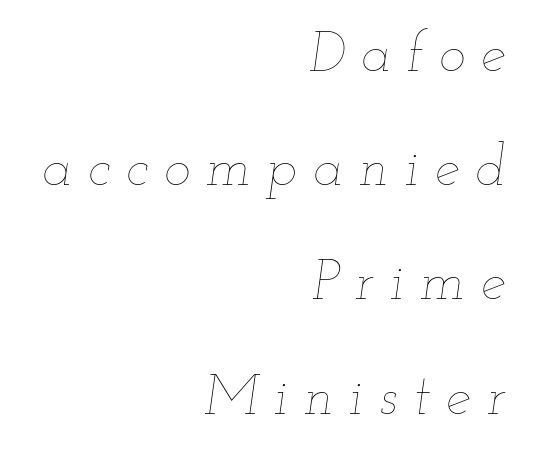
{"italic": "yes", "lean": "right", "slant_degrees": 12, "bold": "no", "weight": "thin", "width": "wide", "stroke_contrast": "low", "x_height": "small", "monospaced": "no", "underline": "no", "align": "right", "line_spacing": "loose", "line_spacing_ratio": 2.04, "letter_spacing": "wide", "letter_spacing_em": 0.29, "glyph_px": 56}
